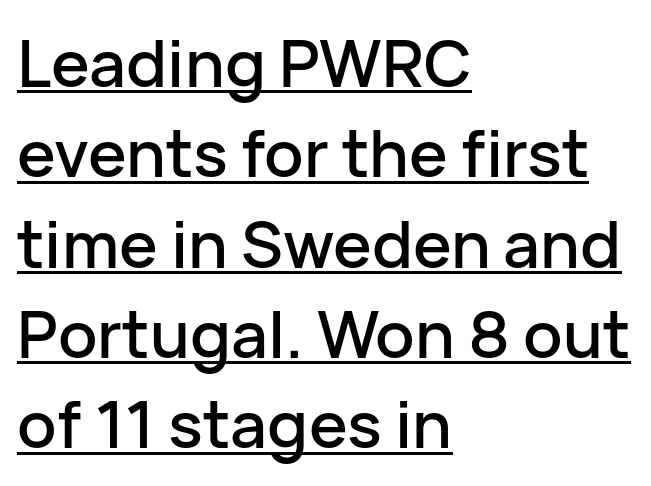
The image shows 65 px sans-serif type, upright; set left-aligned, normal line spacing (1.39x), normal letter spacing, underlined; low stroke contrast and a medium x-height.
